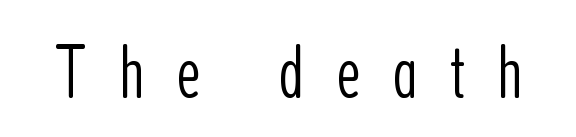
The image shows 76 px light, condensed sans-serif type, upright; set unusually wide letter spacing (+0.41 em), not underlined; low stroke contrast and a medium x-height.
